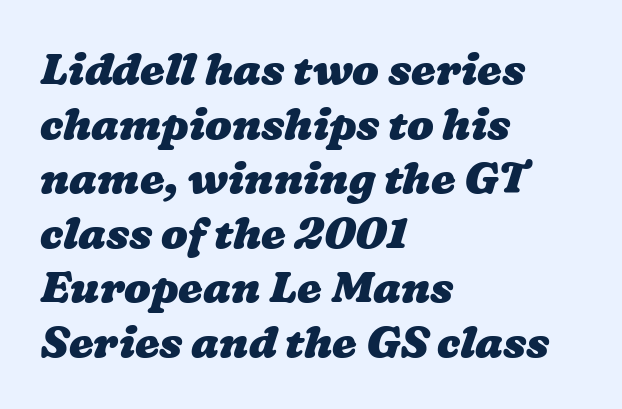
Q: Is the text bold? A: Yes.
Q: Is the text underlined? A: No.
Q: How is the paragraph aligned? A: Left-aligned.
Q: Is the spacing between letters normal or unusually wide? A: Normal.
Q: Width (condensed, normal, or wide)? A: Wide.
Q: Stroke contrast? A: Low.
Q: x-height? A: Medium.
Q: Monospaced? A: No.
